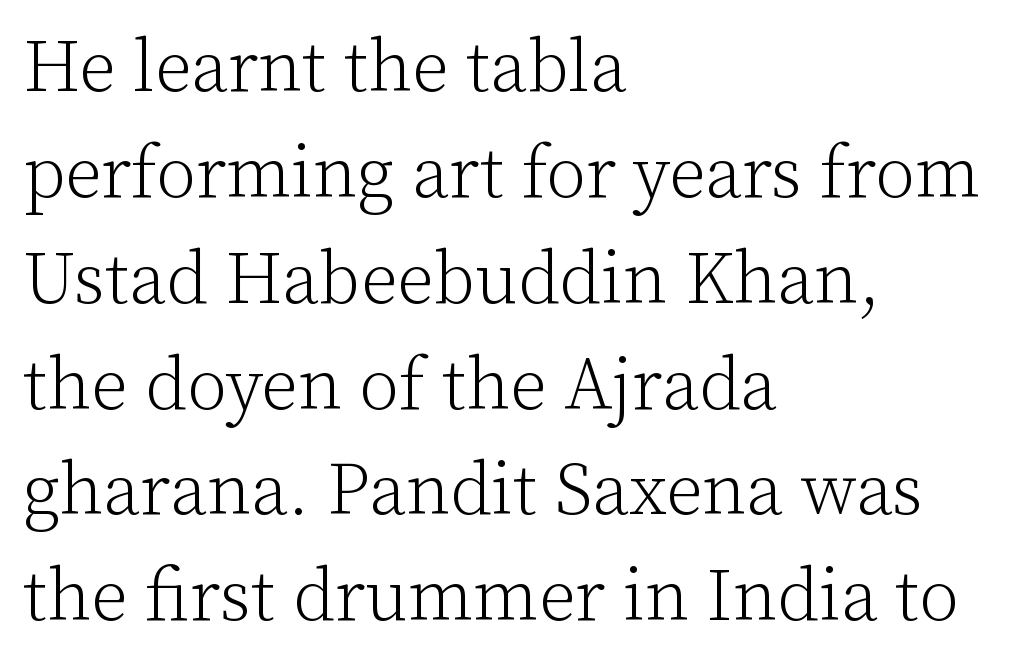
{"serif": "yes", "italic": "no", "bold": "no", "weight": "light", "width": "normal", "stroke_contrast": "low", "x_height": "medium", "monospaced": "no", "underline": "no", "align": "left", "line_spacing": "normal", "line_spacing_ratio": 1.45, "letter_spacing": "normal", "letter_spacing_em": 0.0, "glyph_px": 73}
